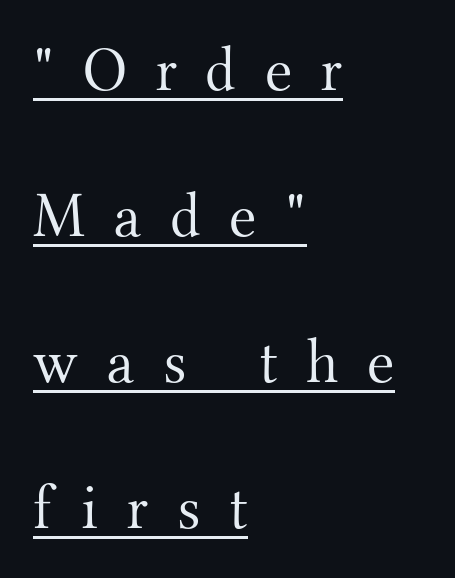
The image shows 63 px light serif type, upright; set left-aligned, loose line spacing (2.32x), unusually wide letter spacing (+0.45 em), underlined; medium stroke contrast and a small x-height.
